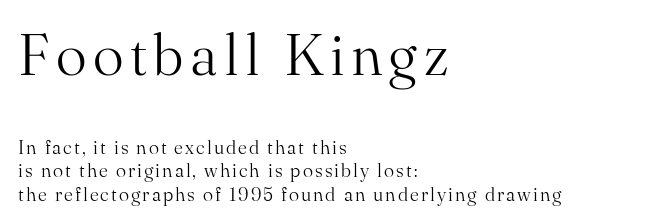
{"serif": "yes", "italic": "no", "bold": "no", "weight": "light", "width": "normal", "stroke_contrast": "medium", "x_height": "small", "monospaced": "no", "underline": "no", "align": "left", "line_spacing_ratio": 1.22, "larger_block": "first", "size_ratio": 3.05, "glyph_px": 58}
